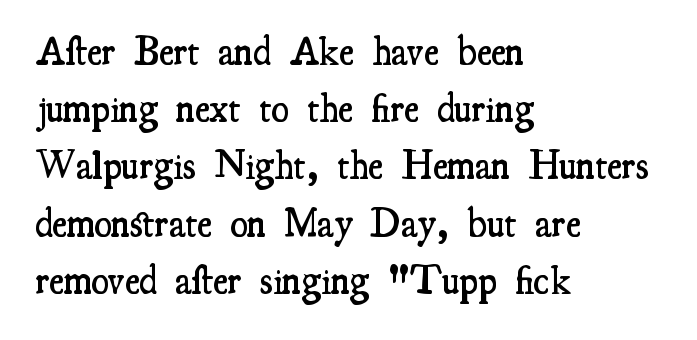
This rendering leaves character spacing at its baseline value. The face used here is proportionally spaced, like ordinary book or web type. In terms of posture, this sample is upright. If you drew a ruler down the left edge, every line would touch it. Typographic density is moderately raised because the face is semibold. How would I describe the line gaps? Plain and ordinary.
